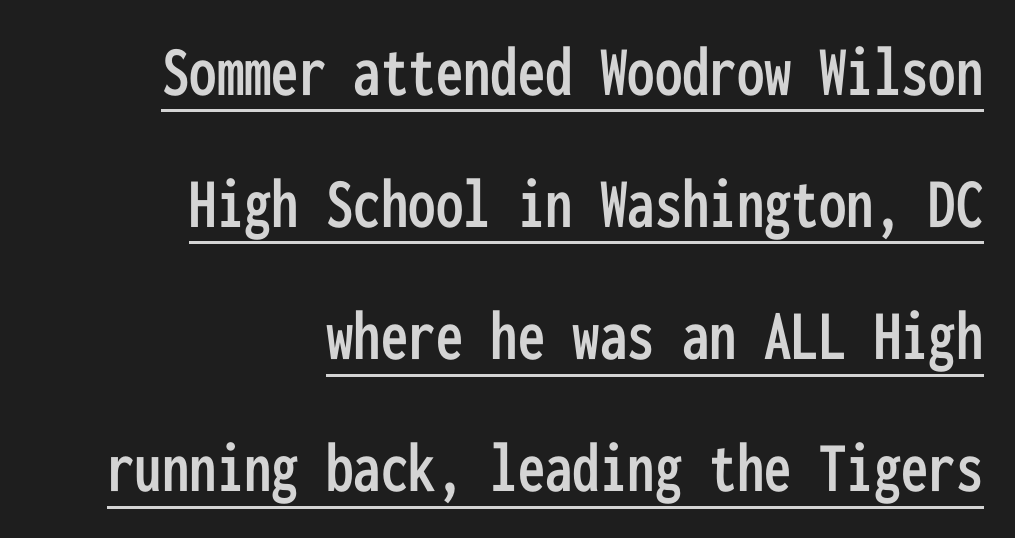
{"serif": "no", "italic": "no", "width": "condensed", "stroke_contrast": "low", "x_height": "medium", "monospaced": "yes", "underline": "yes", "align": "right", "line_spacing_ratio": 1.81, "letter_spacing": "normal", "letter_spacing_em": 0.0, "glyph_px": 73}
